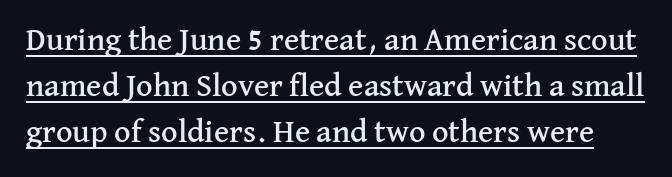
Q: Is the text italic (slanted)? A: No, it is upright.
Q: Is the typeface a serif or a sans-serif typeface? A: Serif.
Q: Is the text underlined? A: Yes.
Q: Is the spacing between letters normal or unusually wide? A: Normal.
Q: Is the spacing between lines tight, normal or loose? A: Normal.
Q: Width (condensed, normal, or wide)? A: Normal.
Q: Stroke contrast? A: Medium.
Q: x-height? A: Medium.
Q: Monospaced? A: No.
